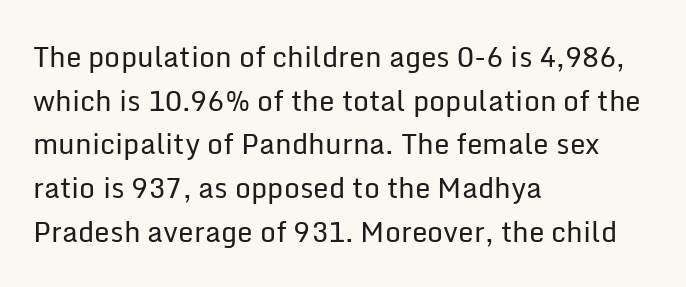
{"serif": "no", "italic": "no", "bold": "no", "weight": "regular", "width": "normal", "stroke_contrast": "low", "x_height": "medium", "monospaced": "no", "underline": "no", "align": "left", "line_spacing": "normal", "line_spacing_ratio": 1.56, "letter_spacing": "normal", "letter_spacing_em": 0.0, "glyph_px": 28}
